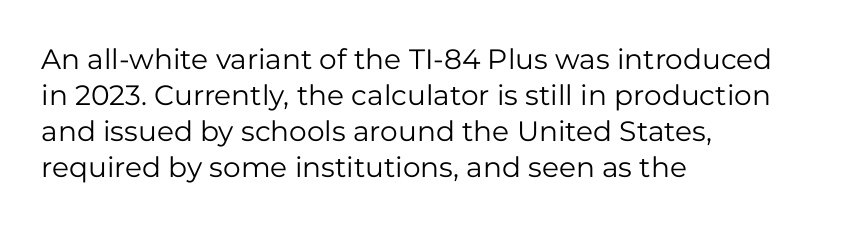
Proportional: the letters do not fall into vertical columns. Observe the ordinary spacing: letters are neighbours, not strangers. These lines sit exactly where default settings would place them. Line starts are locked; line ends wander. You can tell from the bare stems that sans-serif type was used.
